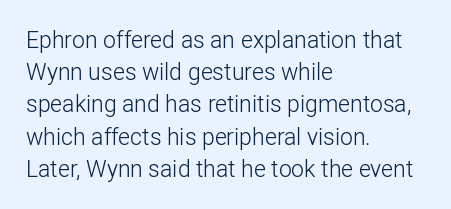
Q: Is the text bold? A: No.
Q: Is the text italic (slanted)? A: No, it is upright.
Q: Is the text underlined? A: No.
Q: How is the paragraph aligned? A: Left-aligned.
Q: Is the spacing between letters normal or unusually wide? A: Normal.
Q: Is the spacing between lines tight, normal or loose? A: Normal.
